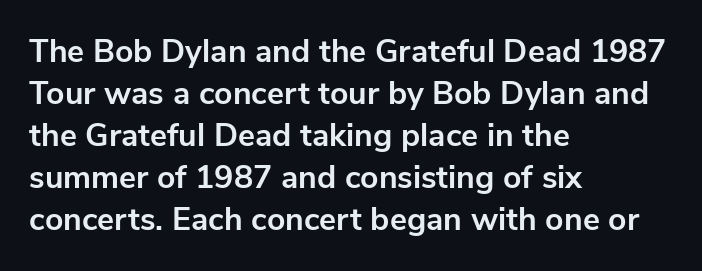
{"serif": "no", "italic": "no", "bold": "yes", "weight": "bold", "width": "normal", "stroke_contrast": "low", "x_height": "medium", "monospaced": "no", "underline": "no", "align": "left", "line_spacing": "normal", "line_spacing_ratio": 1.31, "letter_spacing": "normal", "letter_spacing_em": 0.0, "glyph_px": 32}
